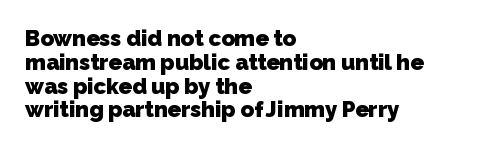
How heavy is the stroke? Heavy — this is a bold. Vertical spacing — tight. Letter spacing: default. The space beneath each line is pristine and unruled. The setting favours the left margin, as ordinary paragraphs usually do.
